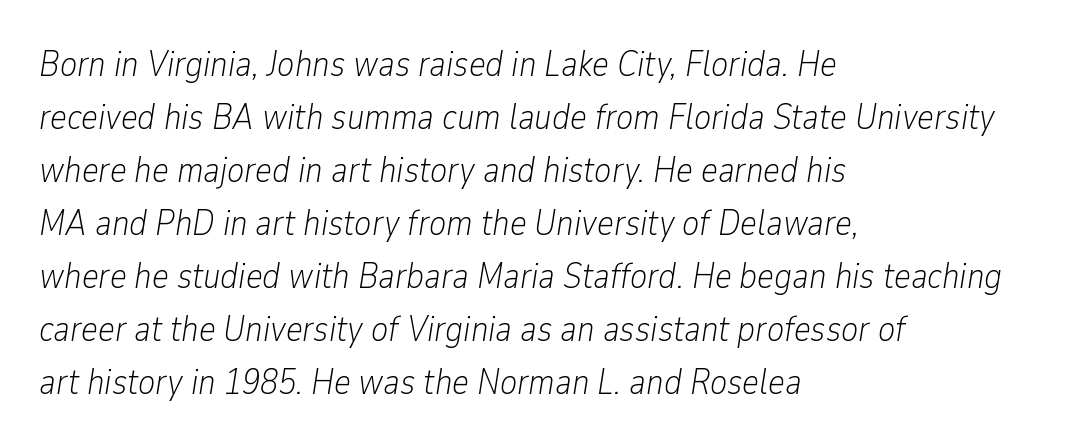
The image shows 36 px light, condensed type, italic (leaning right); set left-aligned, normal line spacing (1.47x), normal letter spacing, not underlined; low stroke contrast and a medium x-height.
